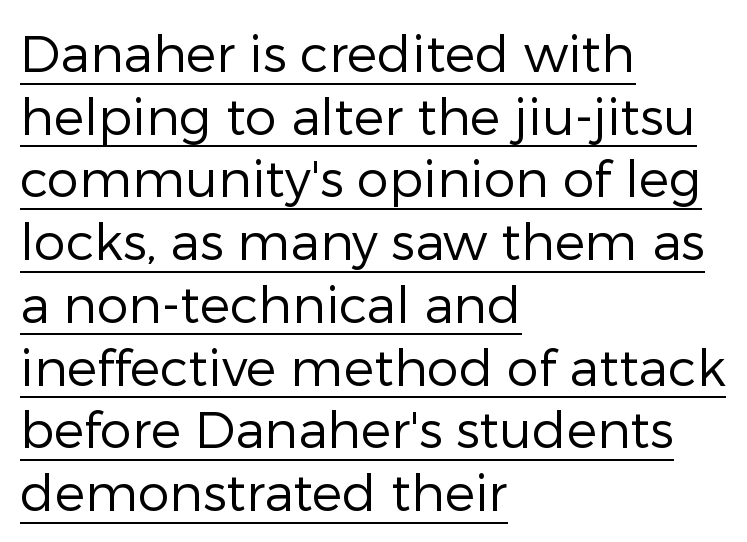
The image shows 51 px regular-weight sans-serif type, upright; set left-aligned, line spacing 1.23x, normal letter spacing, underlined; low stroke contrast and a medium x-height.
